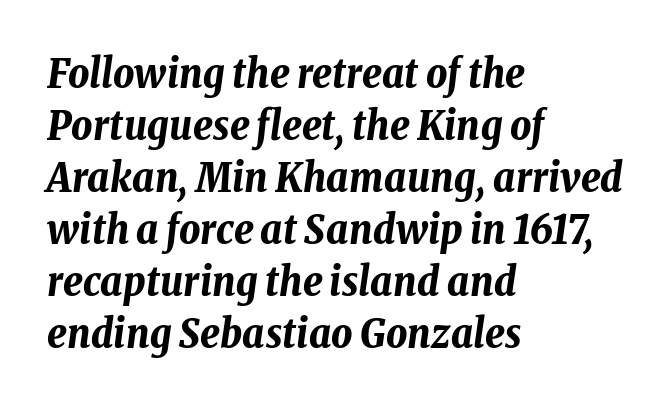
The image shows 41 px bold, condensed type, italic (leaning right); set left-aligned, normal line spacing (1.27x), normal letter spacing, not underlined; low stroke contrast and a medium x-height.
